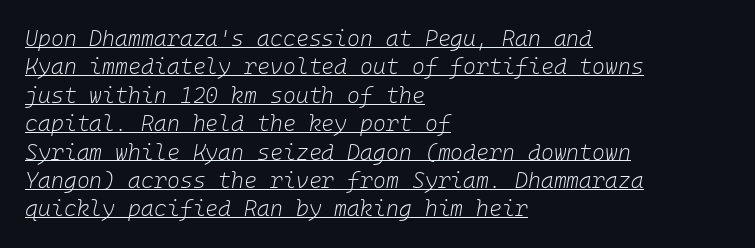
Q: Is the text bold? A: No.
Q: Is the text italic (slanted)? A: Yes, it leans right by about 10 degrees.
Q: Is the text underlined? A: Yes.
Q: How is the paragraph aligned? A: Left-aligned.
Q: Is the spacing between letters normal or unusually wide? A: Normal.
Q: Is the spacing between lines tight, normal or loose? A: Normal.
